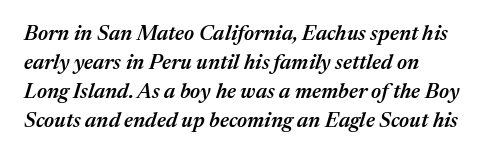
Q: Is the text bold? A: Semi-bold.
Q: Is the text italic (slanted)? A: Yes, it leans right by about 17 degrees.
Q: Is the text underlined? A: No.
Q: Is the spacing between letters normal or unusually wide? A: Normal.
Q: Is the spacing between lines tight, normal or loose? A: Normal.
